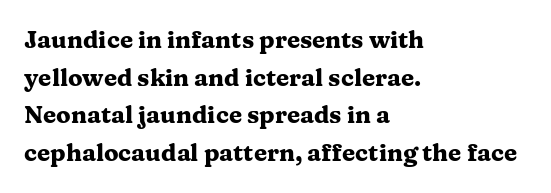
Heavy, bold letterforms. Quick note: underline off. The space between consecutive lines is moderate. This is roman type, the default non-slanted kind. The compositor pushed each line to the left boundary.
